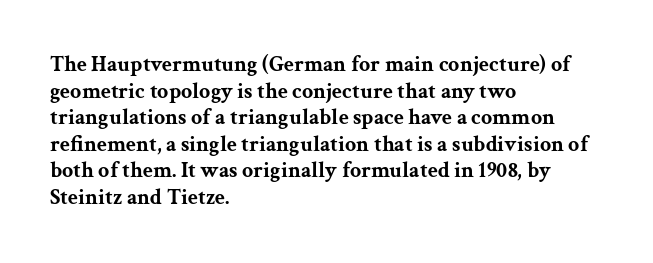
The image shows 22 px bold type, upright; set left-aligned, line spacing 1.21x, normal letter spacing, not underlined.
